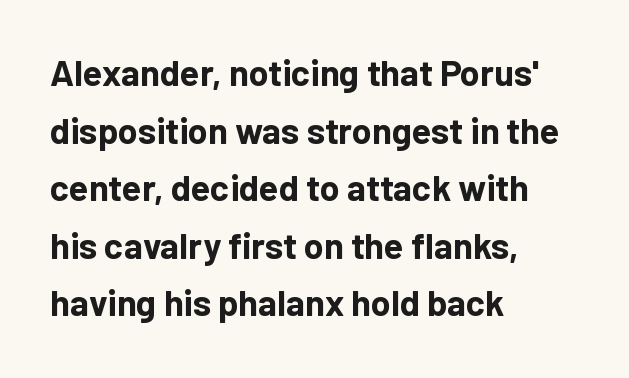
The image shows 36 px bold sans-serif type, upright; set left-aligned, normal line spacing (1.6x), normal letter spacing, not underlined; low stroke contrast and a medium x-height.
